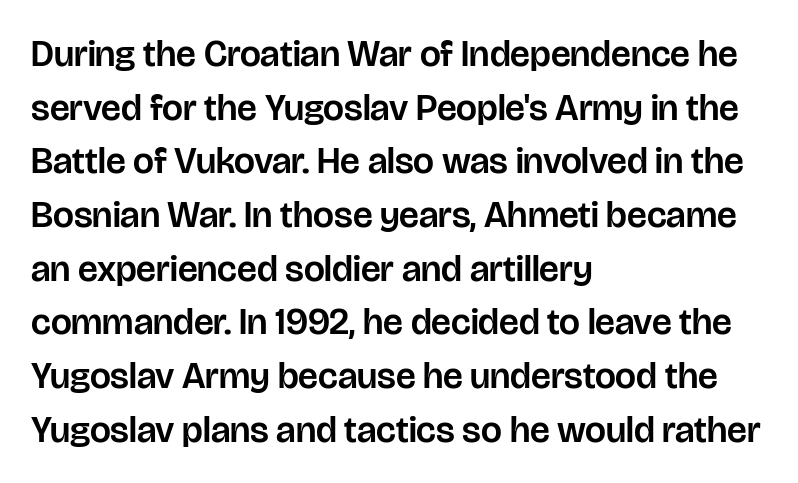
Q: Is the text italic (slanted)? A: No, it is upright.
Q: Is the typeface a serif or a sans-serif typeface? A: Sans-serif.
Q: Is the text underlined? A: No.
Q: How is the paragraph aligned? A: Left-aligned.
Q: Is the spacing between letters normal or unusually wide? A: Normal.
Q: Is the spacing between lines tight, normal or loose? A: Normal.
Q: Width (condensed, normal, or wide)? A: Normal.
Q: Stroke contrast? A: Low.
Q: x-height? A: Large.
Q: Monospaced? A: No.
